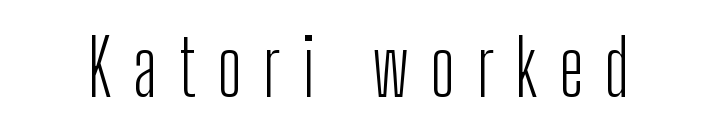
The image shows 77 px light, condensed sans-serif type, upright; set unusually wide letter spacing (+0.28 em), not underlined; low stroke contrast and a medium x-height.
